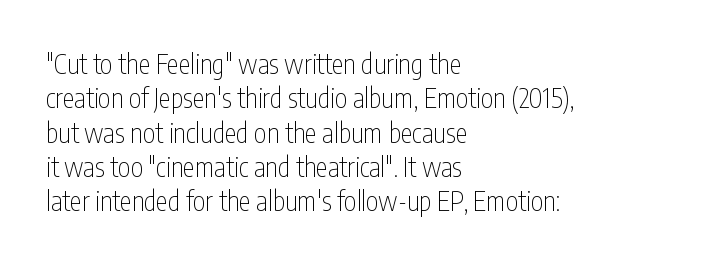
The image shows 27 px text type, upright; set left-aligned, normal line spacing (1.27x), normal letter spacing, not underlined.
